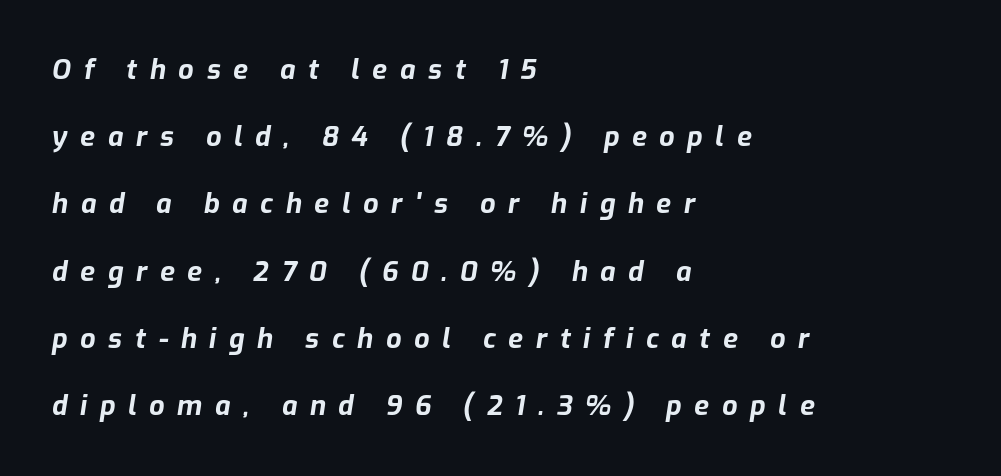
Typeset ragged right — the left edge is the straight one. Nobody drew a line under any word here. Rows of type keep a wide berth in the vertical direction. Slant detected: the letters are inclined.
